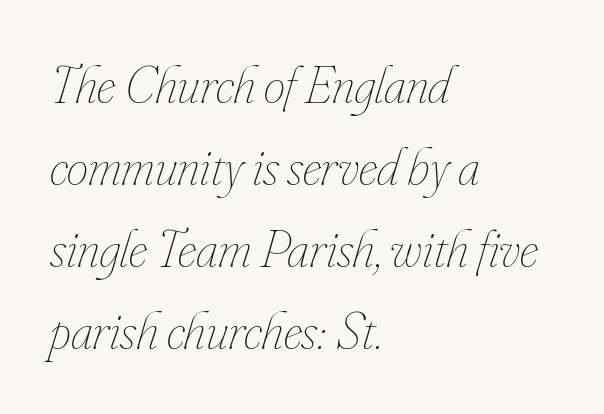
Q: Is the text bold? A: No.
Q: Is the text italic (slanted)? A: Yes, it leans right by about 16 degrees.
Q: Is the text underlined? A: No.
Q: How is the paragraph aligned? A: Left-aligned.
Q: Is the spacing between letters normal or unusually wide? A: Normal.
Q: Is the spacing between lines tight, normal or loose? A: Normal.
Q: Width (condensed, normal, or wide)? A: Condensed.
Q: Stroke contrast? A: Low.
Q: x-height? A: Small.
Q: Monospaced? A: No.
